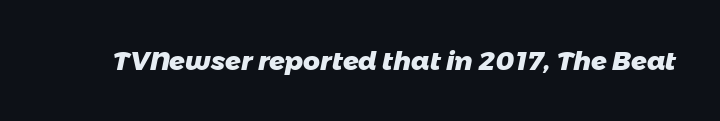
Q: Is the text bold? A: Yes.
Q: Is the text underlined? A: No.
Q: Is the spacing between letters normal or unusually wide? A: Normal.
